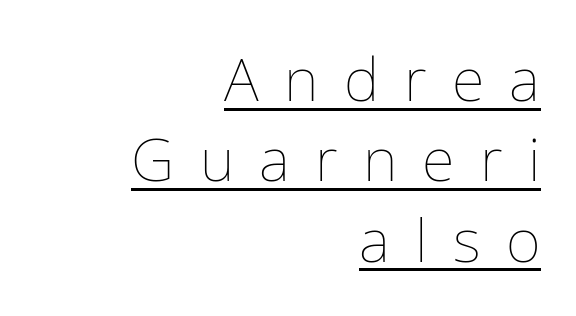
The image shows 60 px thin type, upright; set right-aligned, normal line spacing (1.34x), unusually wide letter spacing (+0.42 em), underlined; low stroke contrast and a medium x-height.
